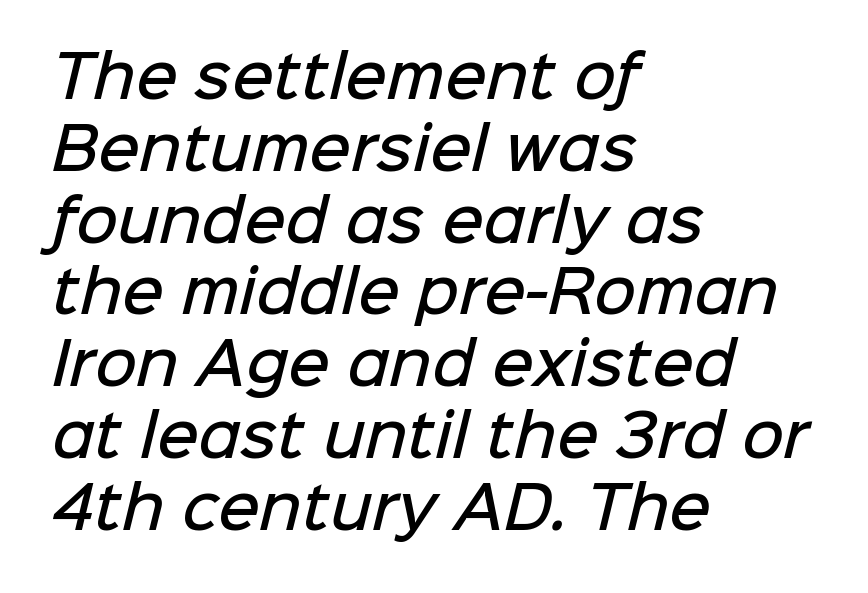
The image shows 57 px semibold sans-serif type; set left-aligned, normal line spacing (1.26x), normal letter spacing, not underlined; low stroke contrast and a medium x-height.
